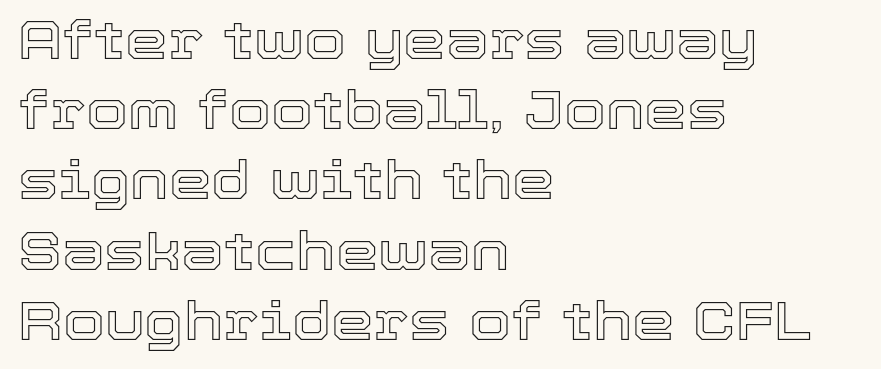
Q: Is the text italic (slanted)? A: No, it is upright.
Q: Is the text underlined? A: No.
Q: How is the paragraph aligned? A: Left-aligned.
Q: Is the spacing between letters normal or unusually wide? A: Normal.
Q: Is the spacing between lines tight, normal or loose? A: Normal.
Q: Width (condensed, normal, or wide)? A: Normal.
Q: x-height? A: Medium.
Q: Monospaced? A: No.
